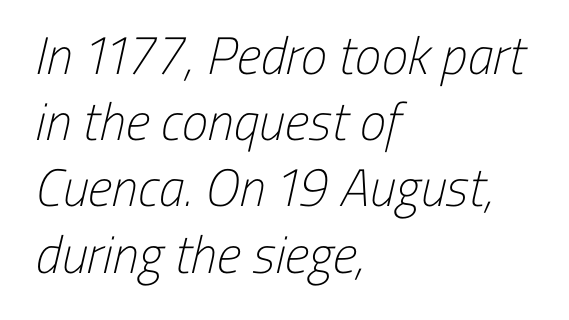
The typeface chosen for these lines omits serifs. Does the copy run flush right? No — it runs flush left. Looks like regular typesetting: each glyph gets only the width it needs. The font is comparable to plain body text, perhaps lighter. Students, observe: this is what conventionally led text looks like. Letter spacing: default.
